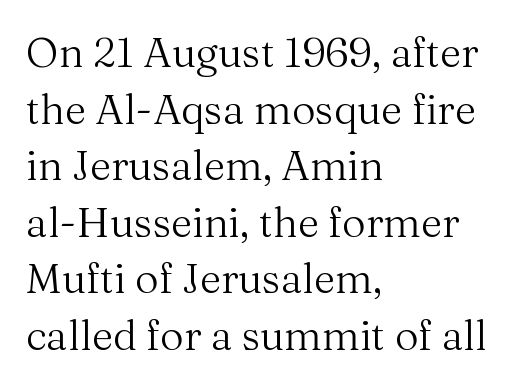
The image shows 41 px regular-weight serif type, upright; set left-aligned, normal line spacing (1.38x), normal letter spacing, not underlined; medium stroke contrast and a medium x-height.
